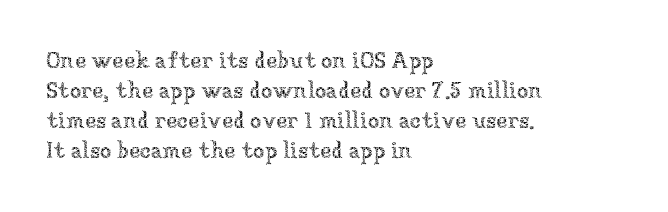
The lines are quadded left. The font sits on the lighter half of the weight spectrum, regular included. Tracking here is standard; glyphs follow each other at the usual distance. Italic? Not at all — the glyphs are vertical. Rule under the text: the space is simply empty.
